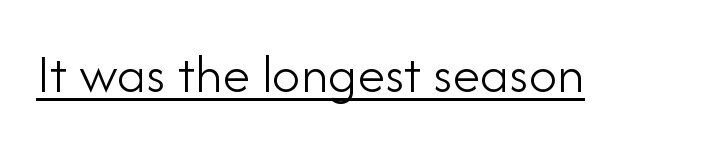
The strokes are not fattened; the text isn't bold. Italic? Not at all — the glyphs are vertical. The face used here is rendered with its standard letterfit. Like a heading marked for emphasis, these lines bear an underscore. This is sans-serif lettering, the kind often seen on screens and signage. These lines are rendered in a variable-pitch font.
